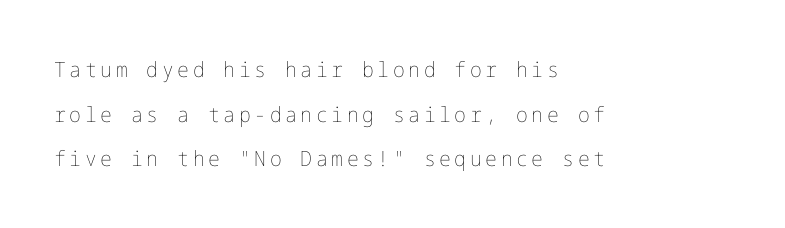
Q: Is the text bold? A: No.
Q: Is the text italic (slanted)? A: No, it is upright.
Q: Is the text underlined? A: No.
Q: How is the paragraph aligned? A: Left-aligned.
Q: Is the spacing between lines tight, normal or loose? A: Loose.
